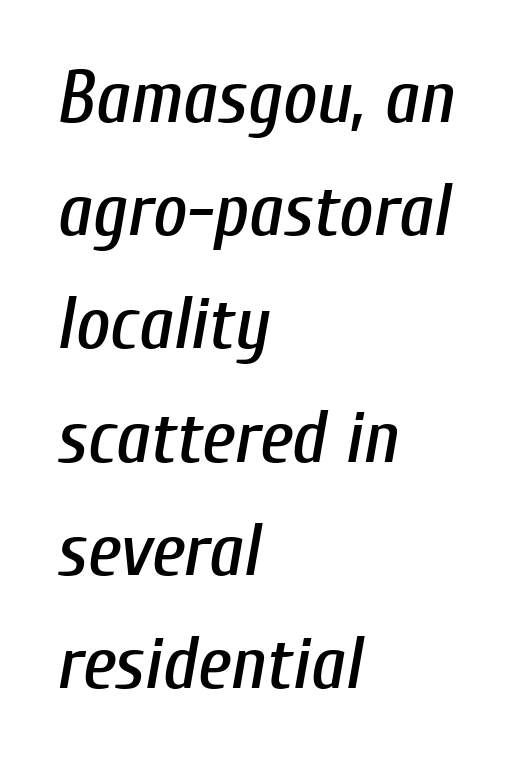
The image shows 74 px condensed type, italic (leaning right); set left-aligned, normal line spacing (1.53x), normal letter spacing, not underlined; low stroke contrast and a medium x-height.
